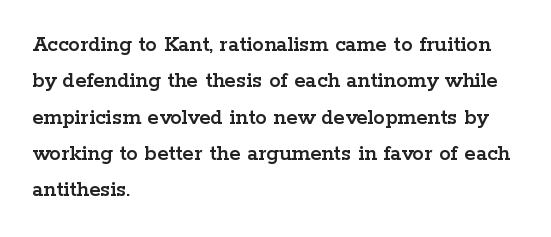
{"italic": "no", "underline": "no", "align": "left", "line_spacing": "normal", "line_spacing_ratio": 1.58, "letter_spacing": "normal", "letter_spacing_em": 0.0, "glyph_px": 23}
